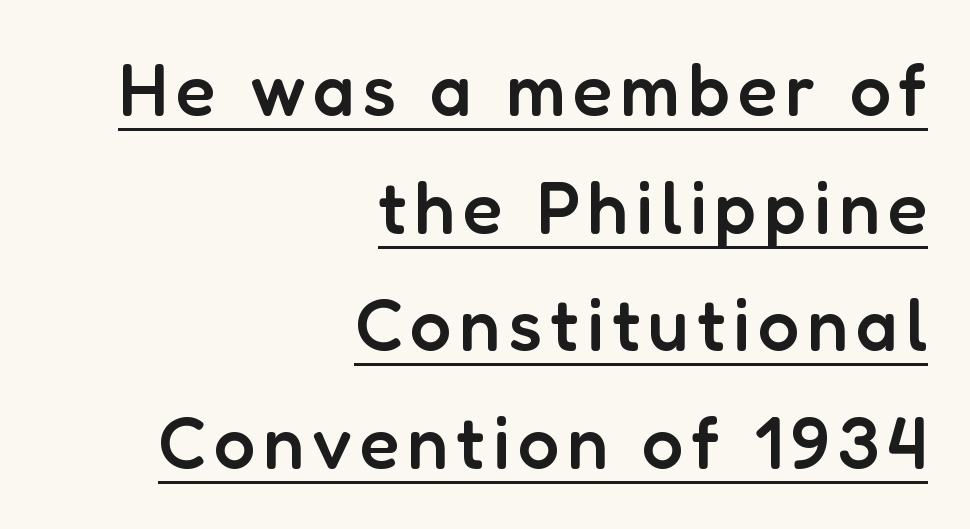
{"serif": "no", "italic": "no", "bold": "semi", "weight": "semibold", "width": "normal", "stroke_contrast": "low", "x_height": "medium", "monospaced": "no", "underline": "yes", "align": "right", "line_spacing": "normal", "line_spacing_ratio": 1.61, "glyph_px": 73}
